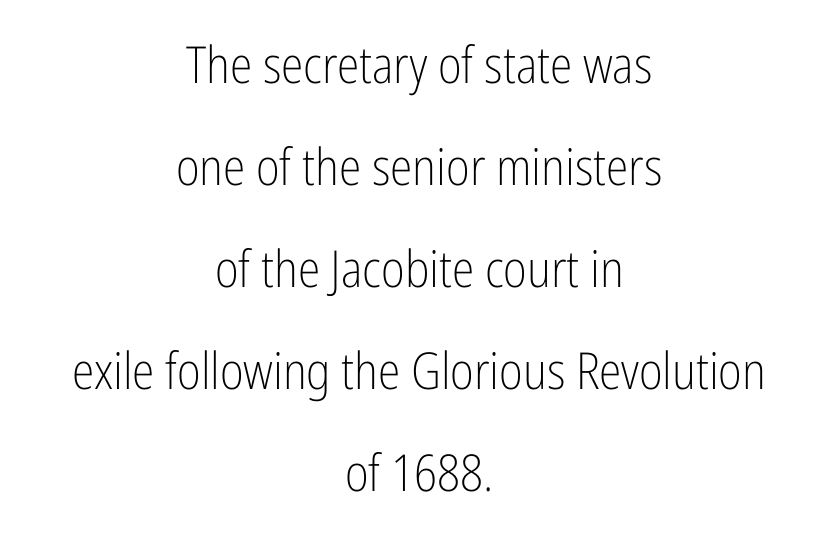
Q: Is the text bold? A: No.
Q: Is the text italic (slanted)? A: No, it is upright.
Q: Is the typeface a serif or a sans-serif typeface? A: Sans-serif.
Q: Is the text underlined? A: No.
Q: How is the paragraph aligned? A: Centered.
Q: Is the spacing between letters normal or unusually wide? A: Normal.
Q: Is the spacing between lines tight, normal or loose? A: Loose.
Q: Width (condensed, normal, or wide)? A: Condensed.
Q: Stroke contrast? A: Low.
Q: x-height? A: Medium.
Q: Monospaced? A: No.
